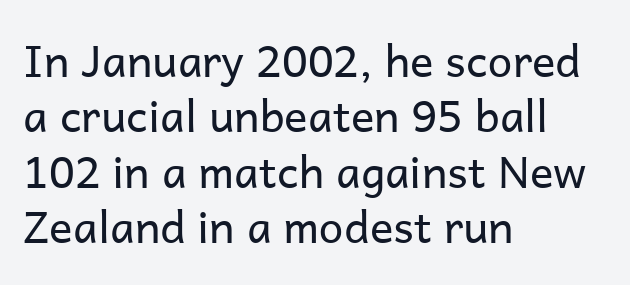
The image shows 44 px regular-weight sans-serif type, upright; set left-aligned, normal line spacing (1.26x), normal letter spacing, not underlined; low stroke contrast and a medium x-height.
